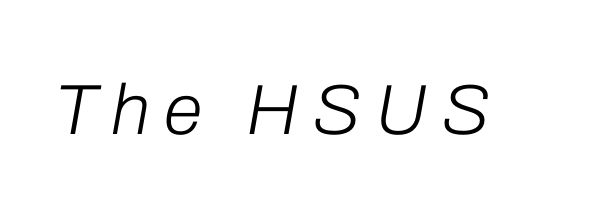
The image shows 71 px light type, italic (leaning right); set unusually wide letter spacing (+0.2 em), not underlined; low stroke contrast and a medium x-height.
